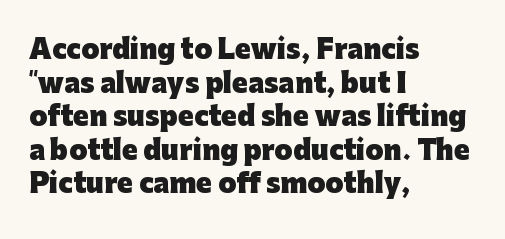
{"italic": "no", "bold": "yes", "underline": "no", "align": "left", "line_spacing": "normal", "line_spacing_ratio": 1.29, "letter_spacing": "normal", "letter_spacing_em": 0.0, "glyph_px": 26}
